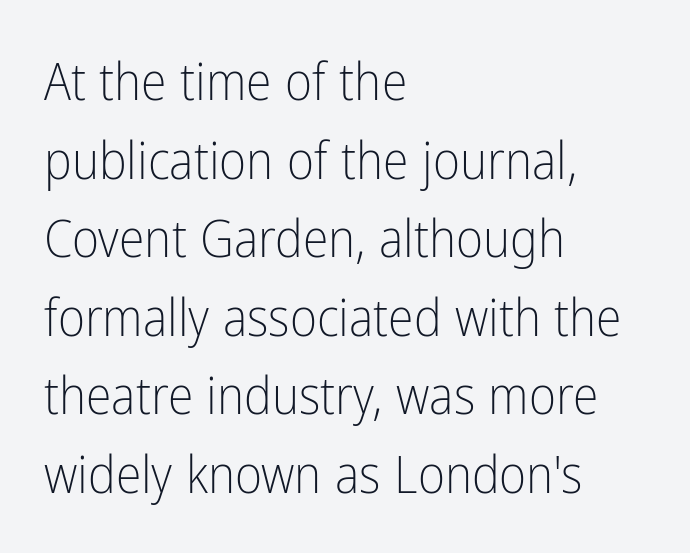
Look at the tracking — it's just the regular setting, nothing added. These lines stack with their left ends in a neat column. A typesetter would mark this as roman, not italic. Anything drawn beneath the words? Only blank space.
